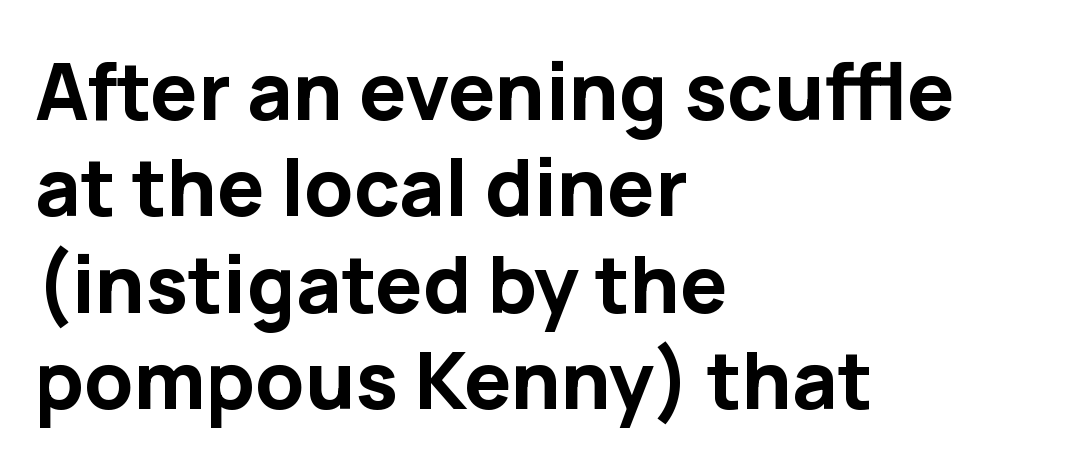
Q: Is the text bold? A: Yes.
Q: Is the text italic (slanted)? A: No, it is upright.
Q: Is the typeface a serif or a sans-serif typeface? A: Sans-serif.
Q: Is the text underlined? A: No.
Q: How is the paragraph aligned? A: Left-aligned.
Q: Is the spacing between letters normal or unusually wide? A: Normal.
Q: Width (condensed, normal, or wide)? A: Normal.
Q: Stroke contrast? A: Low.
Q: x-height? A: Medium.
Q: Monospaced? A: No.
